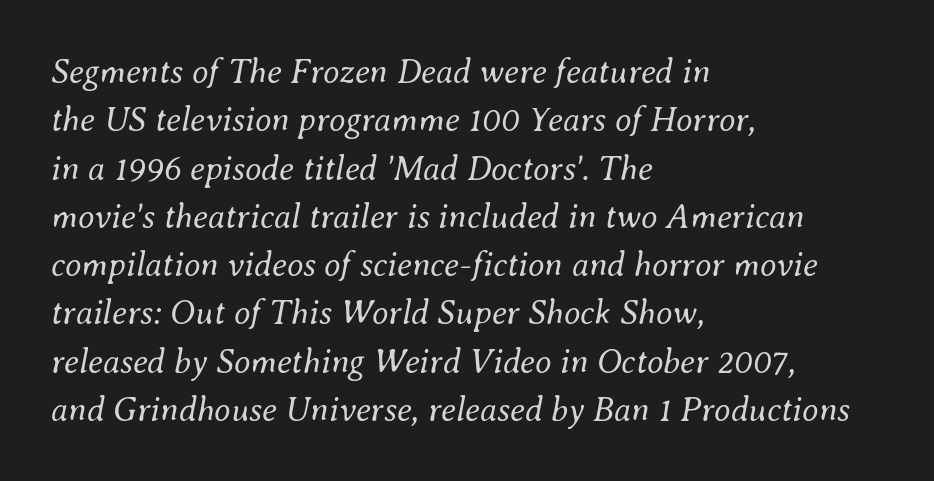
Q: Is the text bold? A: No.
Q: Is the text italic (slanted)? A: Yes, it leans right by about 8 degrees.
Q: Is the text underlined? A: No.
Q: How is the paragraph aligned? A: Left-aligned.
Q: Is the spacing between letters normal or unusually wide? A: Normal.
Q: Is the spacing between lines tight, normal or loose? A: Normal.
Q: Width (condensed, normal, or wide)? A: Normal.
Q: Stroke contrast? A: Medium.
Q: x-height? A: Small.
Q: Monospaced? A: No.
